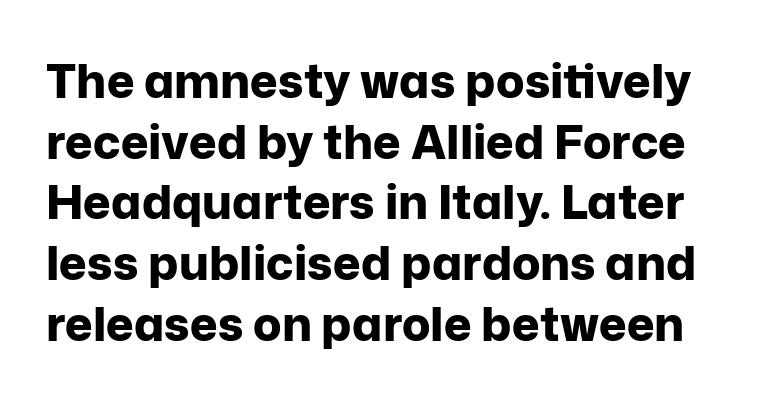
Q: Is the text bold? A: Yes.
Q: Is the text italic (slanted)? A: No, it is upright.
Q: Is the typeface a serif or a sans-serif typeface? A: Sans-serif.
Q: Is the text underlined? A: No.
Q: Is the spacing between letters normal or unusually wide? A: Normal.
Q: Is the spacing between lines tight, normal or loose? A: Normal.
Q: Width (condensed, normal, or wide)? A: Normal.
Q: Stroke contrast? A: Low.
Q: x-height? A: Medium.
Q: Monospaced? A: No.
